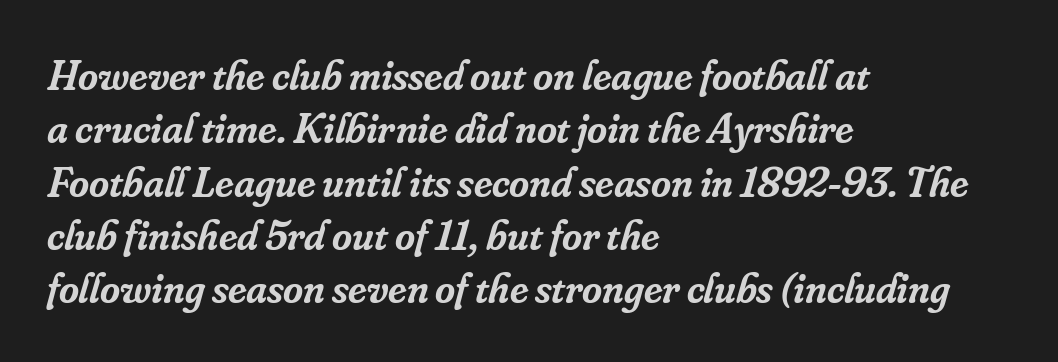
The image shows 43 px semibold serif type, italic (leaning right); set left-aligned, line spacing 1.24x, normal letter spacing, not underlined; low stroke contrast and a small x-height.
